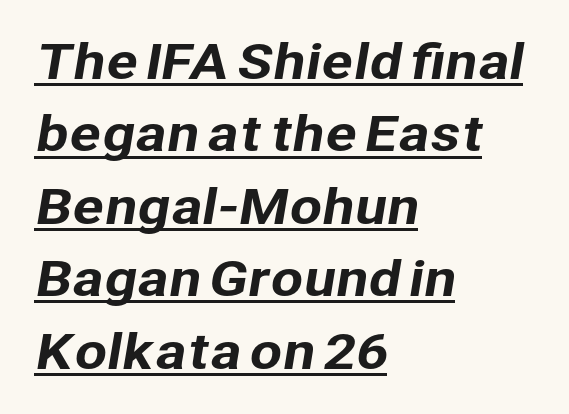
Classification — sans serif. Varying glyph widths throughout — classic text-font behaviour. Looks like someone drew a line under every word here. Does extra space separate the letters? No, they use regular spacing. If you measured baseline to baseline, you'd find a middling distance.
